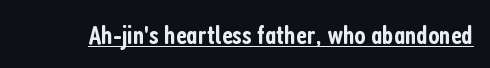
The gaps between neighbouring characters are ordinary and unremarkable. Summary of weight: moderately heavy, a semibold. The glyphs are accompanied by a horizontal stroke just below them. Ascenders rise straight up at ninety degrees.
